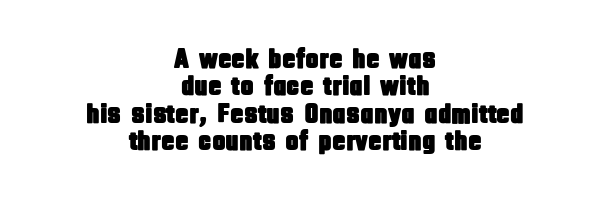
Q: Is the text italic (slanted)? A: No, it is upright.
Q: Is the typeface a serif or a sans-serif typeface? A: Sans-serif.
Q: Is the text underlined? A: No.
Q: How is the paragraph aligned? A: Centered.
Q: Is the spacing between letters normal or unusually wide? A: Normal.
Q: Is the spacing between lines tight, normal or loose? A: Tight.
Q: Width (condensed, normal, or wide)? A: Condensed.
Q: Stroke contrast? A: Low.
Q: x-height? A: Large.
Q: Monospaced? A: No.
